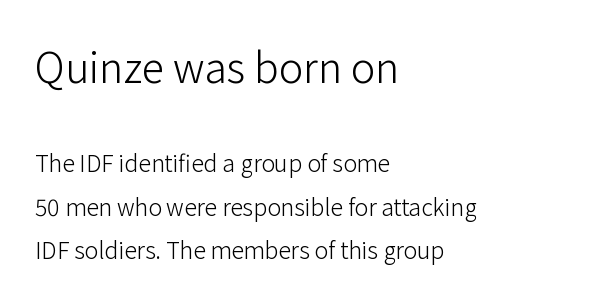
{"serif": "no", "italic": "no", "bold": "no", "weight": "light", "width": "normal", "stroke_contrast": "low", "x_height": "medium", "monospaced": "no", "underline": "no", "align": "left", "line_spacing_ratio": 1.89, "letter_spacing": "normal", "letter_spacing_em": 0.0, "larger_block": "first", "size_ratio": 1.78, "glyph_px": 41}
